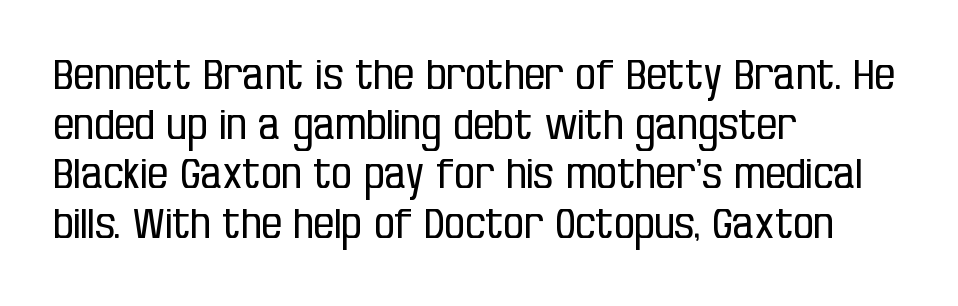
Stem width sits at or under what a default text font uses. Vertical strokes here are truly vertical. Is this a fixed-width face? No — the glyphs have proportional, varying widths. Nobody drew a line under any word here. Typeset ragged right — the left edge is the straight one.
